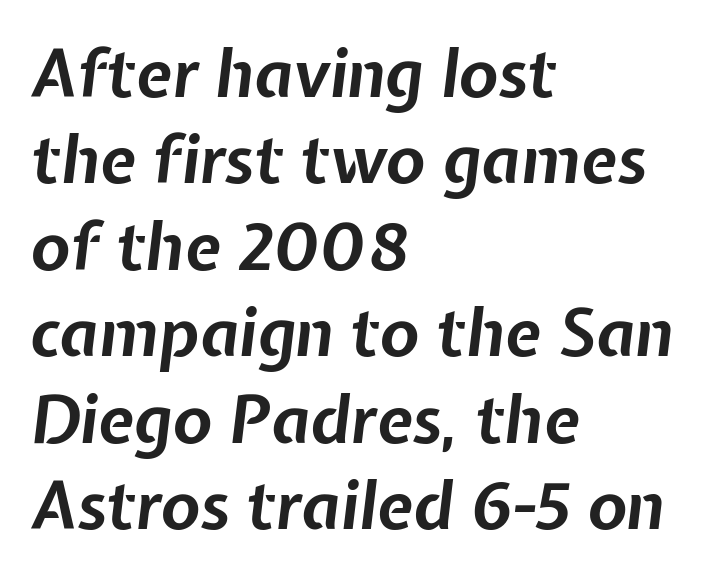
Q: Is the text bold? A: Yes.
Q: Is the text italic (slanted)? A: Yes, it leans right by about 7 degrees.
Q: Is the text underlined? A: No.
Q: How is the paragraph aligned? A: Left-aligned.
Q: Is the spacing between letters normal or unusually wide? A: Normal.
Q: Is the spacing between lines tight, normal or loose? A: Normal.
Q: Width (condensed, normal, or wide)? A: Normal.
Q: Stroke contrast? A: Low.
Q: x-height? A: Medium.
Q: Monospaced? A: No.
